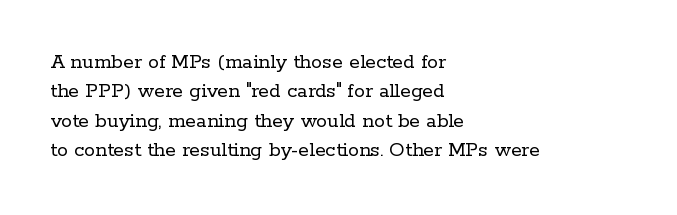
{"italic": "no", "bold": "no", "underline": "no", "align": "left", "line_spacing": "normal", "line_spacing_ratio": 1.34, "letter_spacing": "normal", "letter_spacing_em": 0.0, "glyph_px": 22}
